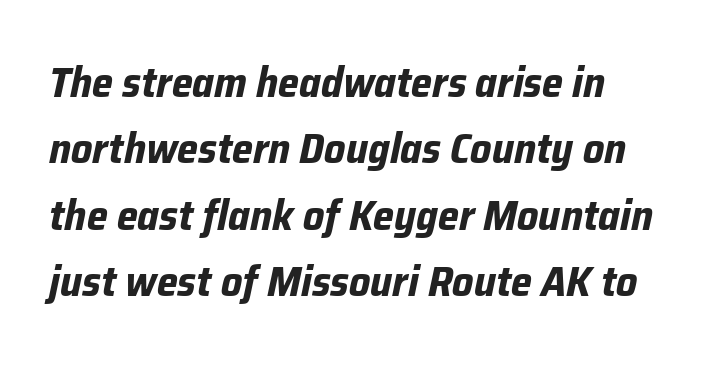
{"italic": "yes", "lean": "right", "slant_degrees": 12, "bold": "yes", "weight": "bold", "width": "normal", "stroke_contrast": "low", "x_height": "medium", "monospaced": "no", "underline": "no", "line_spacing": "normal", "line_spacing_ratio": 1.58, "letter_spacing": "normal", "letter_spacing_em": 0.0, "glyph_px": 42}
